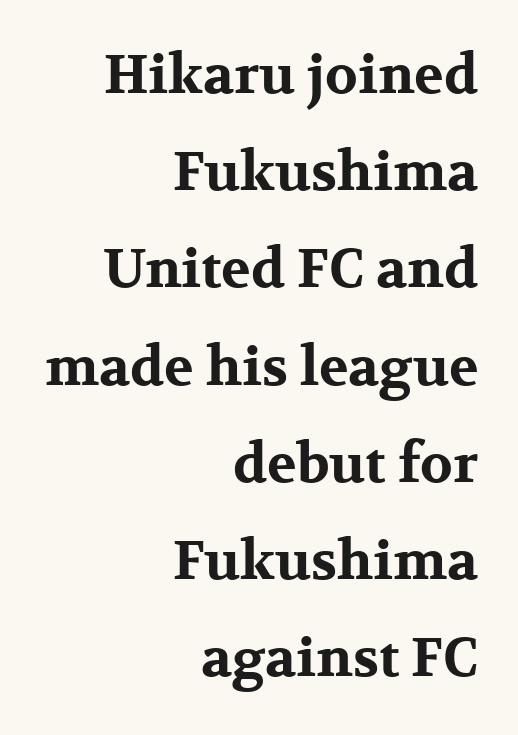
Stroke thickness is high; the sample reads as a true bold. Just letters on the line, the space beneath them empty. Yep, those are serifs on the letters. A flush-right, rag-left setting is used for this passage. It's the straight-up-and-down kind of type. Letter spacing: default.
